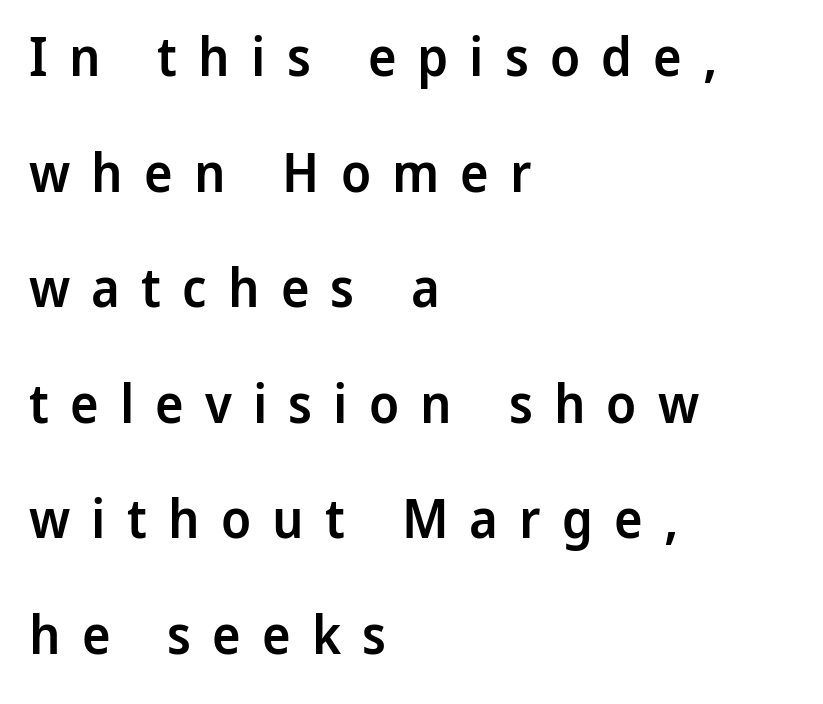
Descenders hang freely into open space. I'd call this a sans setting — the letters go barefoot. The leading is generous, giving the passage an open texture. This rendering widens character spacing well past its baseline value.
